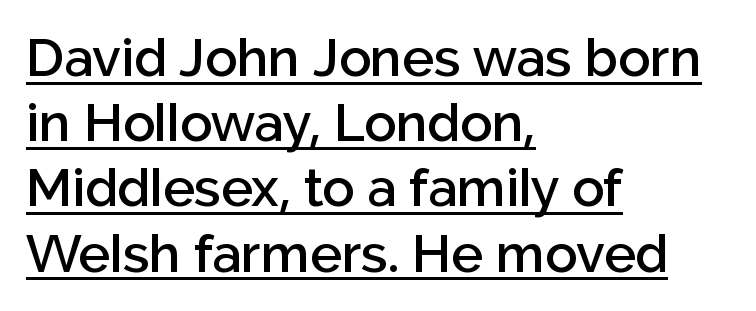
The image shows 53 px semibold sans-serif type, upright; set left-aligned, line spacing 1.23x, normal letter spacing, underlined; low stroke contrast and a medium x-height.
